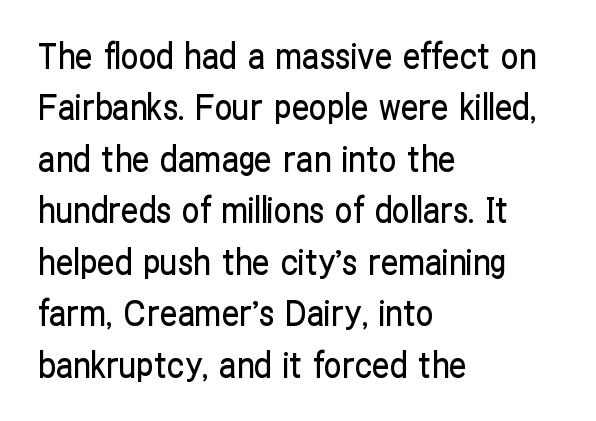
{"serif": "no", "italic": "no", "width": "condensed", "stroke_contrast": "low", "x_height": "medium", "monospaced": "no", "underline": "no", "align": "left", "line_spacing": "normal", "line_spacing_ratio": 1.47, "letter_spacing": "normal", "letter_spacing_em": 0.0, "glyph_px": 35}
